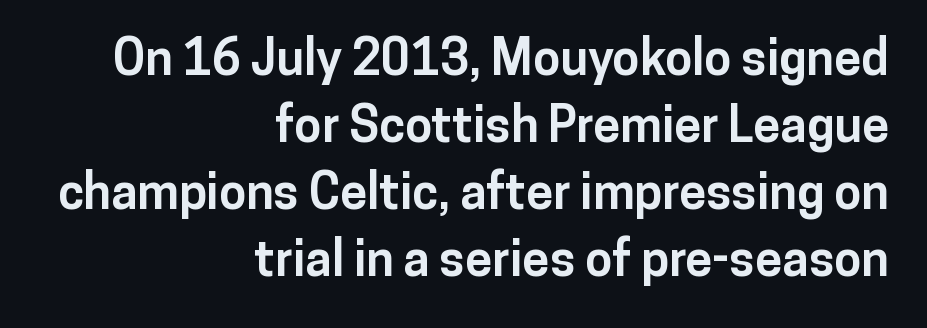
{"serif": "no", "italic": "no", "bold": "yes", "weight": "bold", "width": "normal", "stroke_contrast": "low", "x_height": "medium", "monospaced": "no", "underline": "no", "align": "right", "line_spacing": "normal", "line_spacing_ratio": 1.37, "letter_spacing": "normal", "letter_spacing_em": 0.0, "glyph_px": 49}
